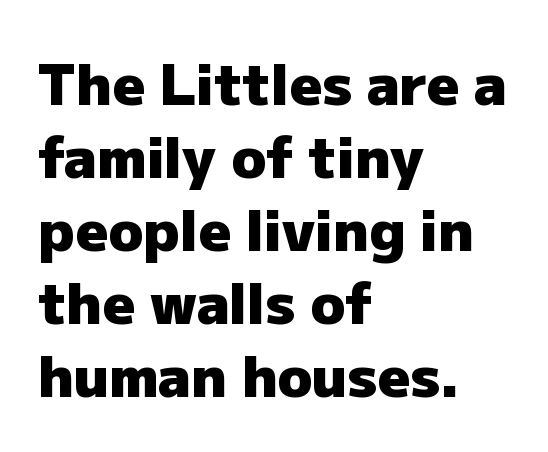
{"serif": "no", "italic": "no", "bold": "yes", "weight": "heavy", "width": "normal", "stroke_contrast": "low", "x_height": "medium", "monospaced": "no", "underline": "no", "align": "left", "line_spacing": "normal", "line_spacing_ratio": 1.28, "letter_spacing": "normal", "letter_spacing_em": 0.0, "glyph_px": 57}
